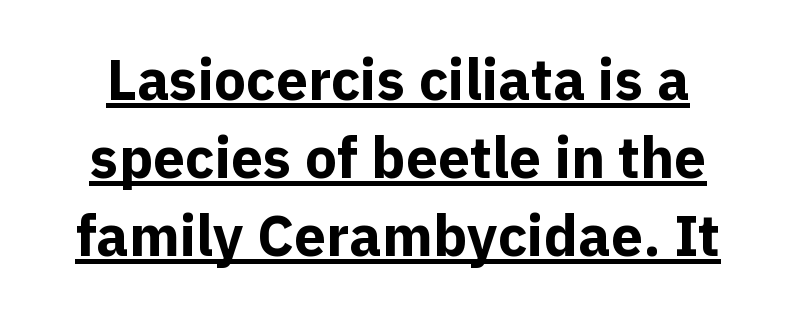
The image shows 57 px bold sans-serif type, upright; set normal line spacing (1.37x), normal letter spacing, underlined; a medium x-height.
